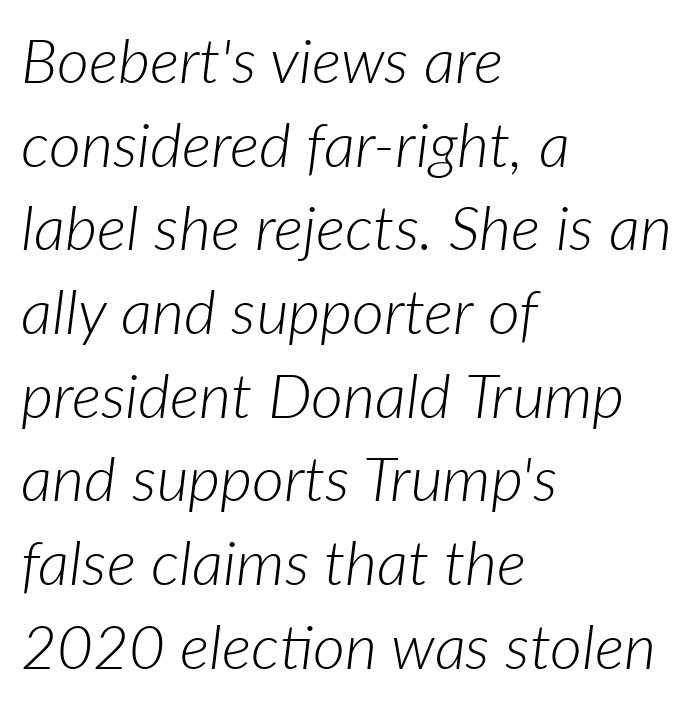
Q: Is the text bold? A: No.
Q: Is the text italic (slanted)? A: Yes, it leans right by about 7 degrees.
Q: Is the text underlined? A: No.
Q: How is the paragraph aligned? A: Left-aligned.
Q: Is the spacing between letters normal or unusually wide? A: Normal.
Q: Is the spacing between lines tight, normal or loose? A: Normal.
Q: Width (condensed, normal, or wide)? A: Normal.
Q: Stroke contrast? A: Low.
Q: x-height? A: Medium.
Q: Monospaced? A: No.
